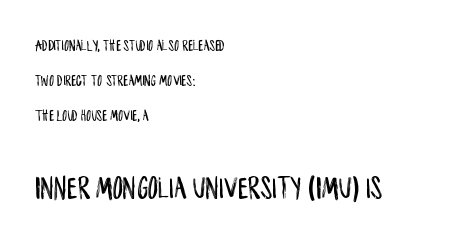
The image shows 33 px condensed sans-serif type, upright; set left-aligned, loose line spacing (2.2x), normal letter spacing, not underlined; the second (bottom) block is 2.06x larger; low stroke contrast and a large x-height.
